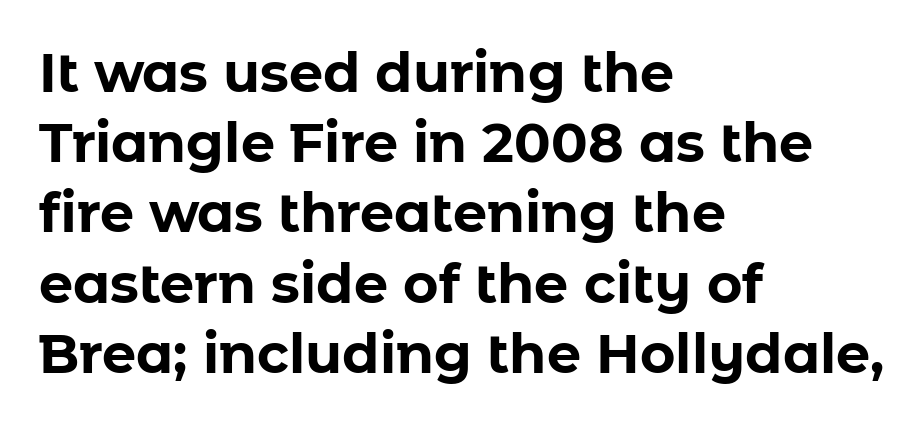
{"serif": "no", "italic": "no", "bold": "yes", "weight": "bold", "width": "normal", "stroke_contrast": "low", "x_height": "medium", "monospaced": "no", "underline": "no", "align": "left", "line_spacing": "normal", "line_spacing_ratio": 1.3, "letter_spacing": "normal", "letter_spacing_em": 0.0, "glyph_px": 54}
